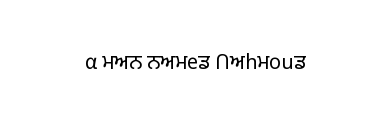
{"italic": "no", "bold": "no", "underline": "no", "letter_spacing": "normal", "letter_spacing_em": 0.0, "glyph_px": 20}
